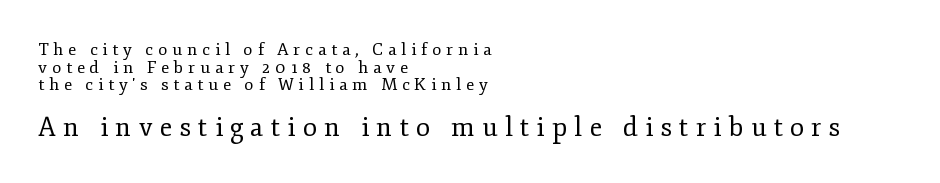
The image shows 26 px text type, upright; set left-aligned, tight line spacing (1.03x), unusually wide letter spacing (+0.28 em), not underlined; the second (bottom) block is 1.53x larger.
